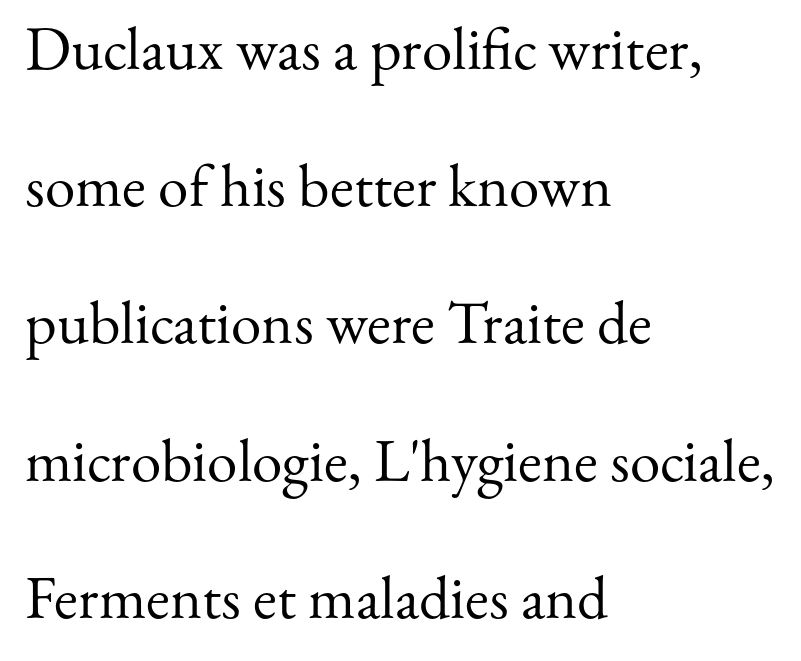
Q: Is the text bold? A: No.
Q: Is the text italic (slanted)? A: No, it is upright.
Q: Is the typeface a serif or a sans-serif typeface? A: Serif.
Q: Is the text underlined? A: No.
Q: How is the paragraph aligned? A: Left-aligned.
Q: Is the spacing between letters normal or unusually wide? A: Normal.
Q: Is the spacing between lines tight, normal or loose? A: Loose.
Q: Width (condensed, normal, or wide)? A: Normal.
Q: Stroke contrast? A: Medium.
Q: x-height? A: Small.
Q: Monospaced? A: No.
